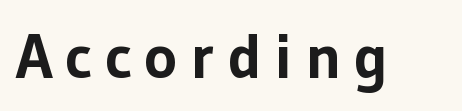
Q: Is the text bold? A: Yes.
Q: Is the text italic (slanted)? A: No, it is upright.
Q: Is the typeface a serif or a sans-serif typeface? A: Sans-serif.
Q: Is the text underlined? A: No.
Q: Is the spacing between letters normal or unusually wide? A: Unusually wide.
Q: Width (condensed, normal, or wide)? A: Normal.
Q: Stroke contrast? A: Low.
Q: x-height? A: Medium.
Q: Monospaced? A: No.
